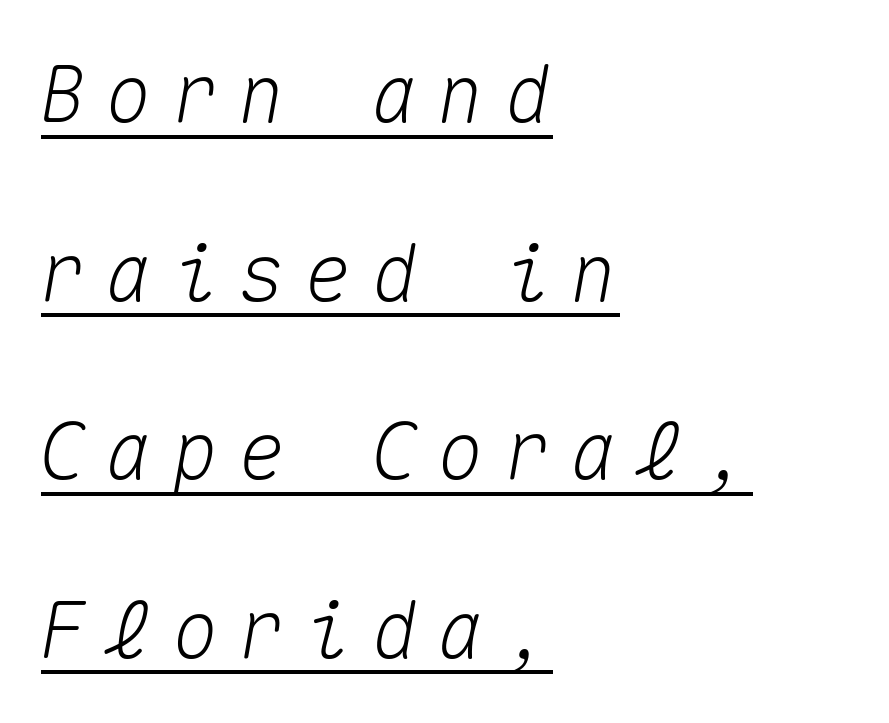
The image shows 79 px text type, italic (leaning right), monospaced; set left-aligned, loose line spacing (2.26x), unusually wide letter spacing (+0.24 em), underlined; medium stroke contrast and a medium x-height.
